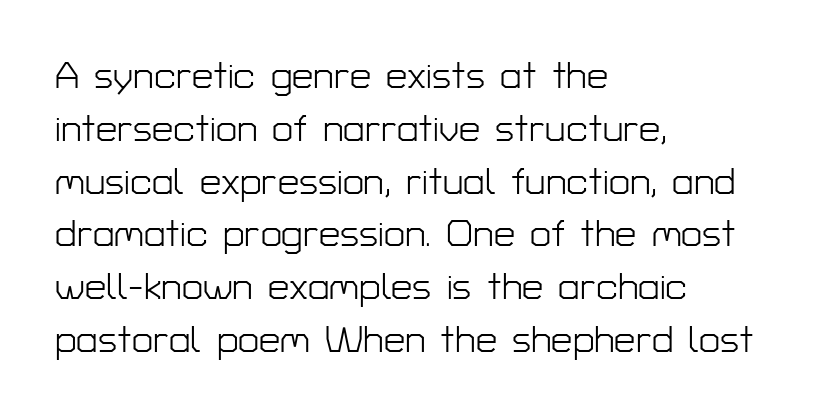
Q: Is the text bold? A: No.
Q: Is the text italic (slanted)? A: No, it is upright.
Q: Is the typeface a serif or a sans-serif typeface? A: Sans-serif.
Q: Is the text underlined? A: No.
Q: How is the paragraph aligned? A: Left-aligned.
Q: Is the spacing between letters normal or unusually wide? A: Normal.
Q: Is the spacing between lines tight, normal or loose? A: Normal.
Q: Width (condensed, normal, or wide)? A: Normal.
Q: Stroke contrast? A: Low.
Q: x-height? A: Medium.
Q: Monospaced? A: No.
